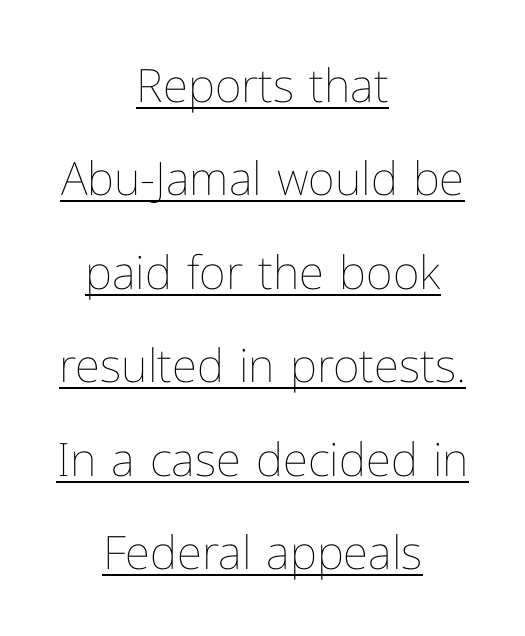
{"italic": "no", "bold": "no", "weight": "thin", "width": "normal", "stroke_contrast": "low", "x_height": "medium", "monospaced": "no", "underline": "yes", "align": "center", "line_spacing": "loose", "line_spacing_ratio": 2.03, "letter_spacing": "normal", "letter_spacing_em": 0.0, "glyph_px": 46}
